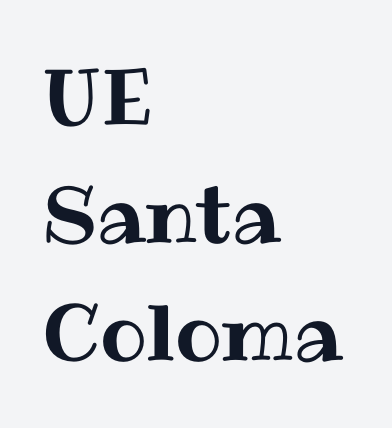
Q: Is the text italic (slanted)? A: No, it is upright.
Q: Is the text underlined? A: No.
Q: How is the paragraph aligned? A: Left-aligned.
Q: Is the spacing between letters normal or unusually wide? A: Normal.
Q: Is the spacing between lines tight, normal or loose? A: Normal.
Q: Width (condensed, normal, or wide)? A: Normal.
Q: Stroke contrast? A: Medium.
Q: x-height? A: Medium.
Q: Monospaced? A: No.
